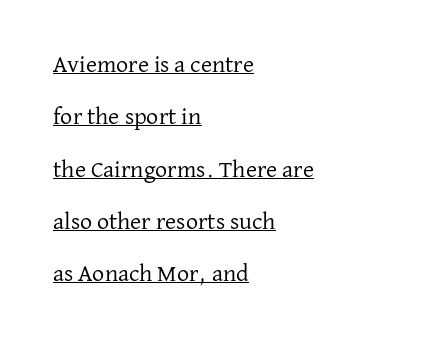
{"italic": "no", "bold": "no", "underline": "yes", "align": "left", "line_spacing": "loose", "line_spacing_ratio": 2.18, "letter_spacing": "normal", "letter_spacing_em": 0.0, "glyph_px": 24}
